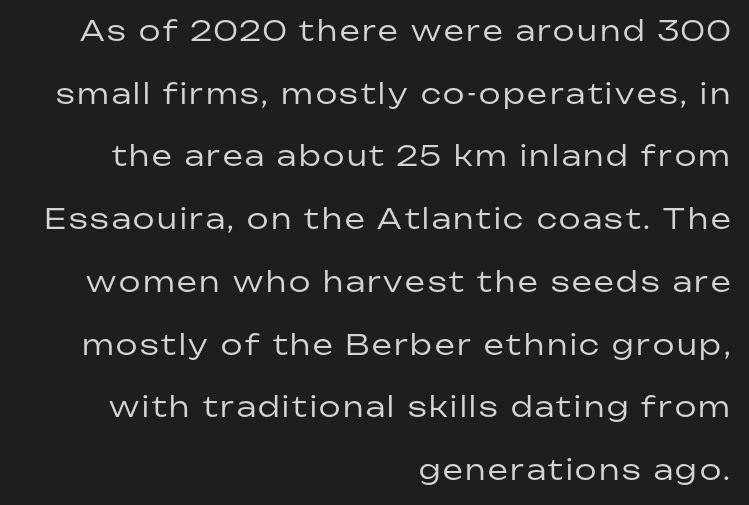
{"serif": "no", "italic": "no", "bold": "no", "weight": "regular", "width": "normal", "stroke_contrast": "low", "x_height": "medium", "monospaced": "no", "underline": "no", "align": "right", "line_spacing": "loose", "line_spacing_ratio": 2.24, "glyph_px": 28}
